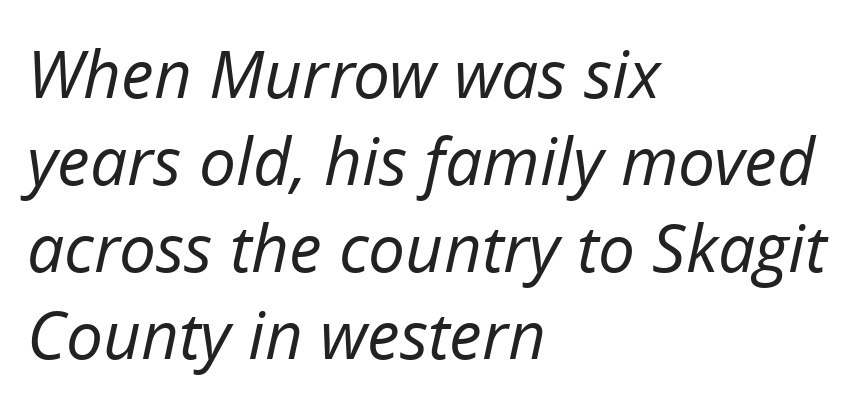
The image shows 66 px regular-weight type, italic (leaning right); set left-aligned, normal line spacing (1.32x), normal letter spacing, not underlined; low stroke contrast and a medium x-height.
